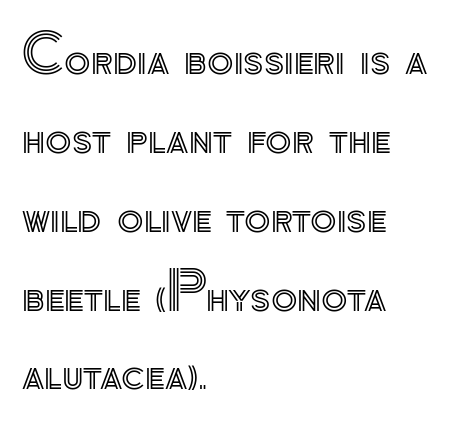
{"italic": "no", "width": "normal", "x_height": "small", "monospaced": "no", "underline": "no", "align": "left", "line_spacing": "normal", "line_spacing_ratio": 1.46, "letter_spacing": "normal", "letter_spacing_em": 0.0, "glyph_px": 54}
